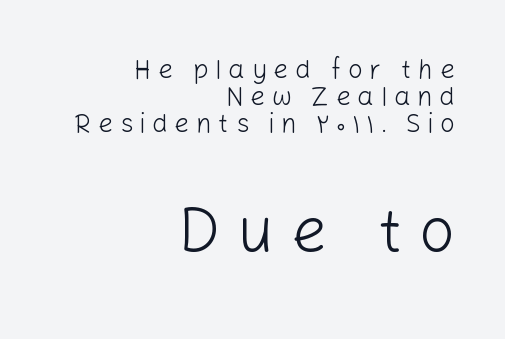
Q: Is the text bold? A: No.
Q: Is the text italic (slanted)? A: No, it is upright.
Q: Is the typeface a serif or a sans-serif typeface? A: Sans-serif.
Q: Is the text underlined? A: No.
Q: How is the paragraph aligned? A: Right-aligned.
Q: Is the spacing between letters normal or unusually wide? A: Unusually wide.
Q: Is the spacing between lines tight, normal or loose? A: Tight.
Q: Which block of text is set in a larger size, the first (top) or the second (bottom)? A: The second (bottom) one.
Q: Width (condensed, normal, or wide)? A: Normal.
Q: Stroke contrast? A: Low.
Q: x-height? A: Medium.
Q: Monospaced? A: No.
